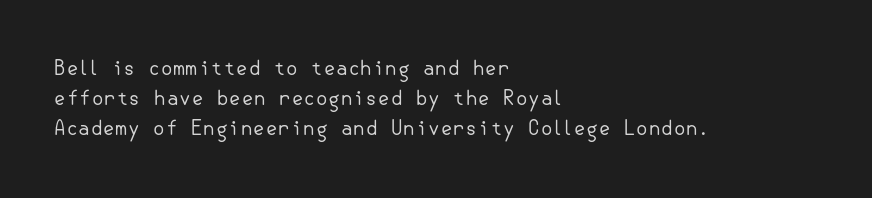
The face looks like a standard text weight, possibly lighter. A normal amount of white space separates one row of letters from the next. Line beginnings align vertically; line endings do not. The horizontal fit of the characters is conventional and even. The passage shown is not underscored anywhere.
